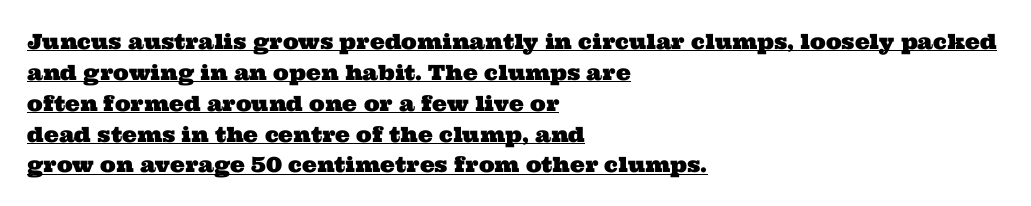
{"underline": "yes", "align": "left", "line_spacing": "normal", "line_spacing_ratio": 1.47, "letter_spacing": "normal", "letter_spacing_em": 0.0, "glyph_px": 21}
